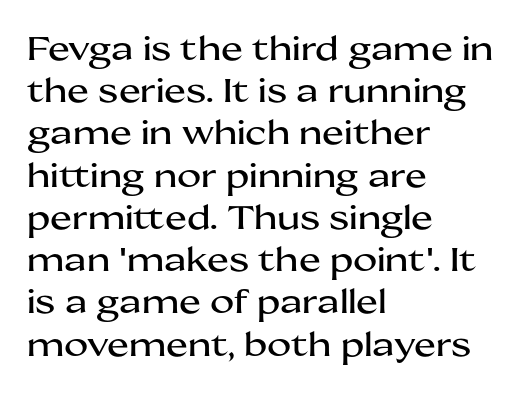
Q: Is the text italic (slanted)? A: No, it is upright.
Q: Is the text underlined? A: No.
Q: How is the paragraph aligned? A: Left-aligned.
Q: Is the spacing between letters normal or unusually wide? A: Normal.
Q: Is the spacing between lines tight, normal or loose? A: Normal.
Q: Width (condensed, normal, or wide)? A: Wide.
Q: Stroke contrast? A: Medium.
Q: x-height? A: Medium.
Q: Monospaced? A: No.
